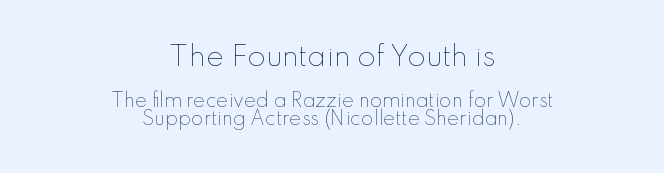
The passage shown stacks its lines with hardly any gap. Words float on clear page, feet unadorned. Size contrast runs from large at the top to small at the bottom. Stroke mass is kept to a normal reading level or below. Standard letterfit; no display-style spreading of the glyphs. The lettering holds an erect, upright posture throughout.
